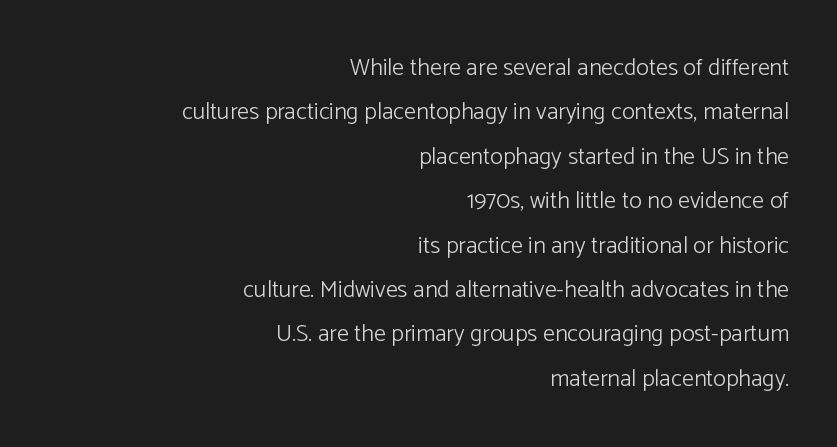
{"italic": "no", "bold": "no", "underline": "no", "align": "right", "line_spacing_ratio": 1.85, "letter_spacing": "normal", "letter_spacing_em": 0.0, "glyph_px": 24}
